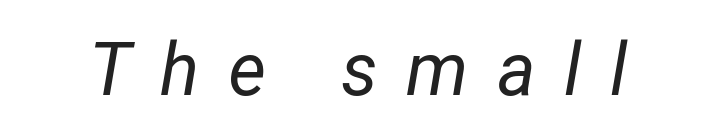
The type is letterspaced generously, with wide tracking. Rendered with sloped, italic letterforms. You could not count columns in this text — the font is proportionally spaced. The glyphs are unaccompanied by any horizontal stroke below them. The cut favours lightness, reaching ordinary text weight at its darkest.
